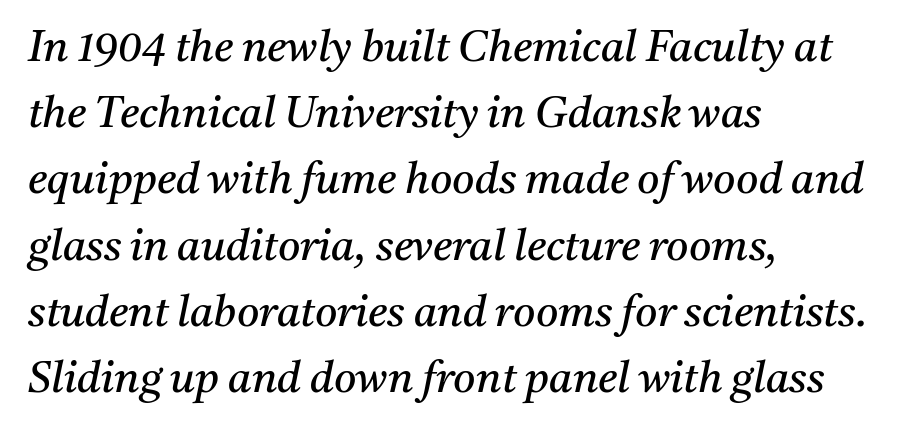
Ink coverage per letter is moderate at most. Horizontal bands of white between lines are of average thickness. The area under the type is left untouched. Caption: standard tracking, unaltered. The passage shown is typeset with a serif family.
